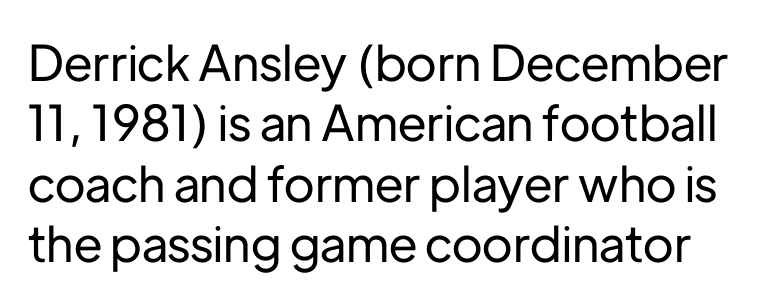
{"serif": "no", "italic": "no", "width": "normal", "stroke_contrast": "low", "x_height": "medium", "monospaced": "no", "underline": "no", "line_spacing_ratio": 1.23, "letter_spacing": "normal", "letter_spacing_em": 0.0, "glyph_px": 49}
